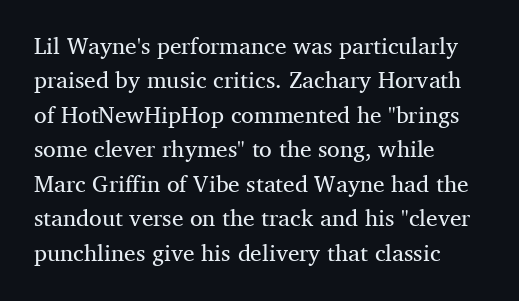
Observe the ordinary spacing: letters are neighbours, not strangers. Only glyphs here, with clear space below each row. Honestly, the row spacing looks completely unremarkable. No letter is thick-stroked: the sample isn't bold.
